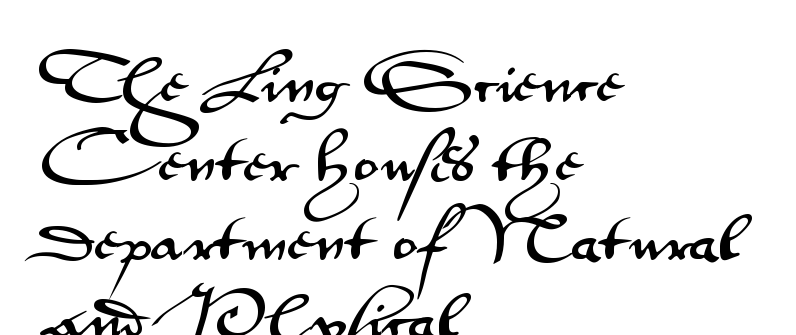
{"serif": "no", "width": "wide", "stroke_contrast": "medium", "x_height": "small", "monospaced": "no", "underline": "no", "align": "left", "line_spacing": "normal", "line_spacing_ratio": 1.52, "letter_spacing": "normal", "letter_spacing_em": 0.0, "glyph_px": 52}
